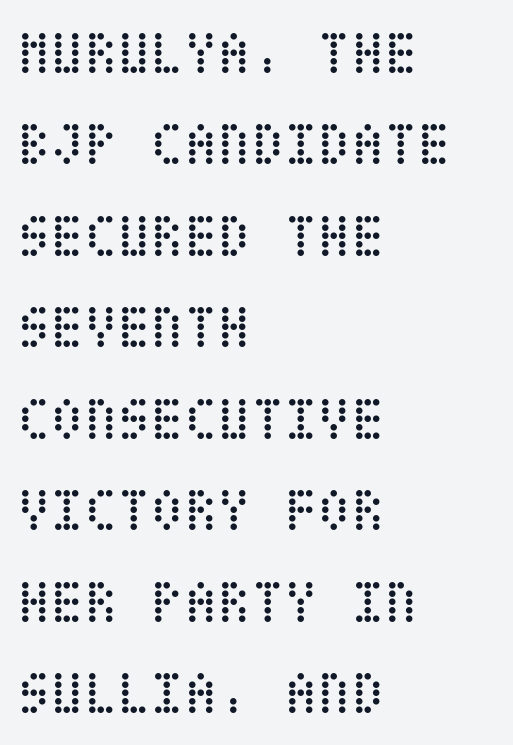
The image shows 61 px regular-weight, condensed type, upright; set left-aligned, normal line spacing (1.5x), normal letter spacing, not underlined; low stroke contrast and a large x-height.
